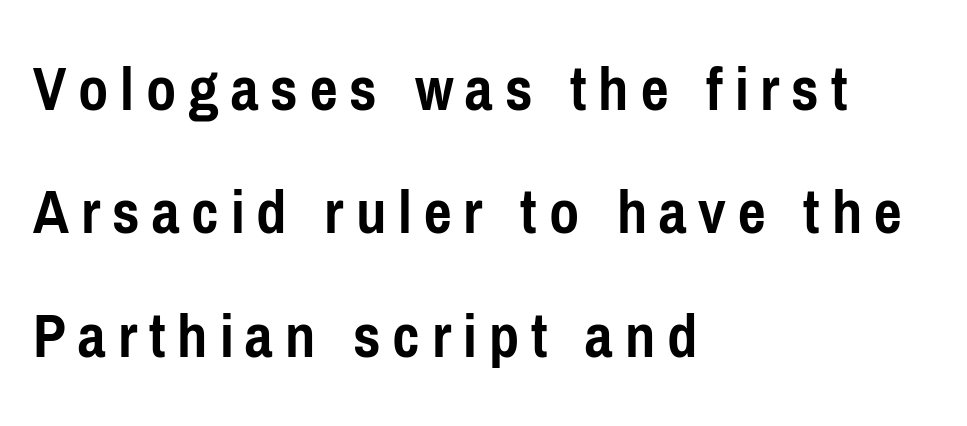
{"serif": "no", "italic": "no", "bold": "yes", "weight": "semibold", "width": "condensed", "stroke_contrast": "low", "x_height": "medium", "monospaced": "no", "underline": "no", "align": "left", "line_spacing_ratio": 1.87, "glyph_px": 66}
